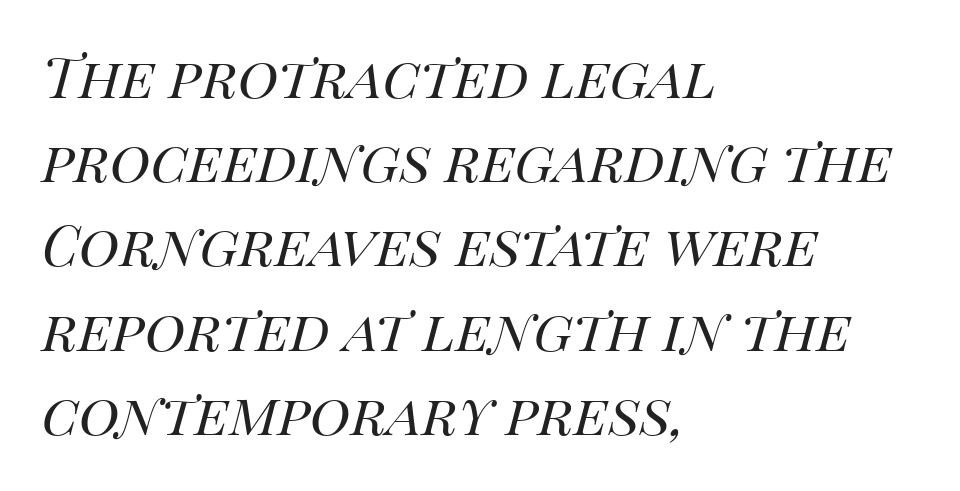
This sample is left-justified, so line endings fall wherever the words run out. Plain, unruled lines of type. The rendering uses natural spacing where letterforms have individual widths. Is this a heavy cut? Hardly; it is regular or lighter. The glyphs look as if they've been sheared to an angle.
